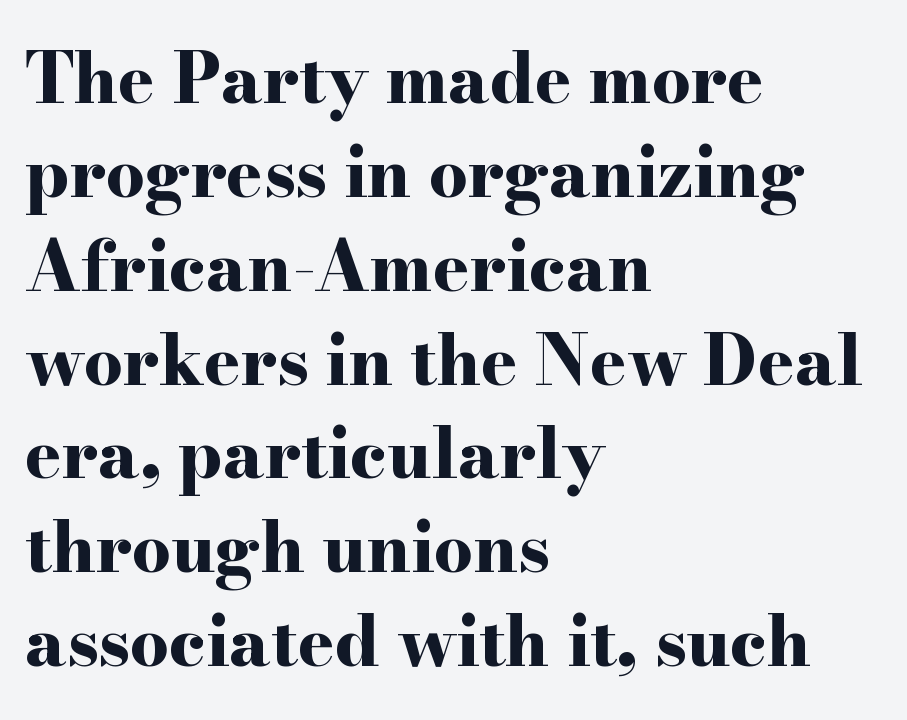
The image shows 69 px bold, wide serif type, upright; set left-aligned, normal line spacing (1.36x), normal letter spacing, not underlined; high stroke contrast and a small x-height.
